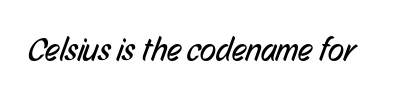
Does extra space separate the letters? No, they use regular spacing. Classification — sans serif. A typesetter would call this proportional, since set widths differ per character. This is not heavy type; no bold has been used. Nobody drew a line under any word here.
